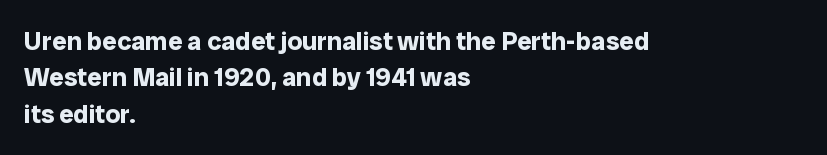
{"italic": "no", "bold": "yes", "underline": "no", "align": "left", "line_spacing": "normal", "line_spacing_ratio": 1.4, "letter_spacing": "normal", "letter_spacing_em": 0.0, "glyph_px": 26}
